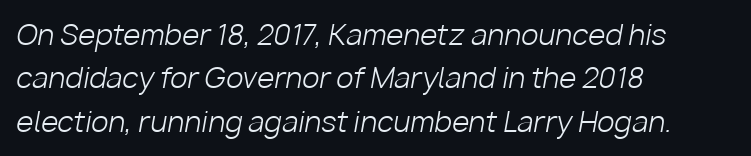
The image shows 28 px light type, italic (leaning right); set left-aligned, normal line spacing (1.55x), normal letter spacing, not underlined; low stroke contrast and a medium x-height.
